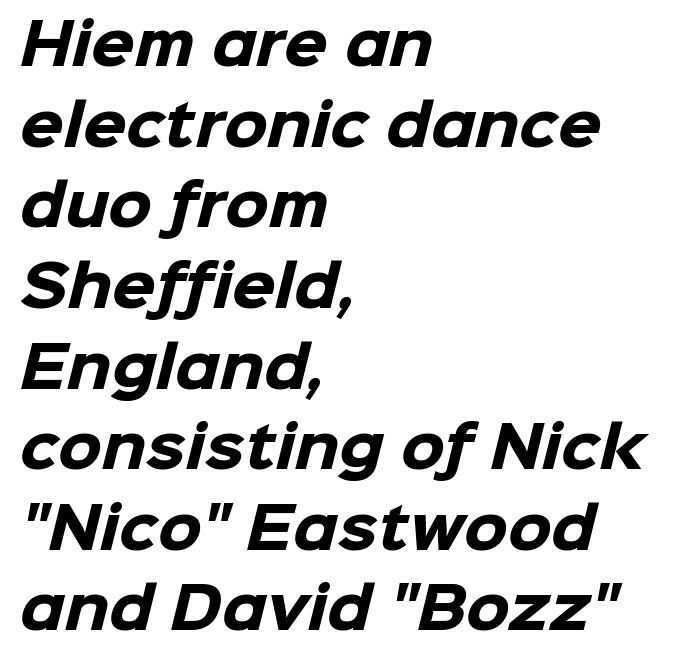
This rendering employs a face without finishing strokes, i.e., a sans-serif. Note the varied advance widths — an 'i' is clearly narrower than an 'm'. Quick note: underline off. Characters follow at the spacing the type designer built in. Weight: bold.
